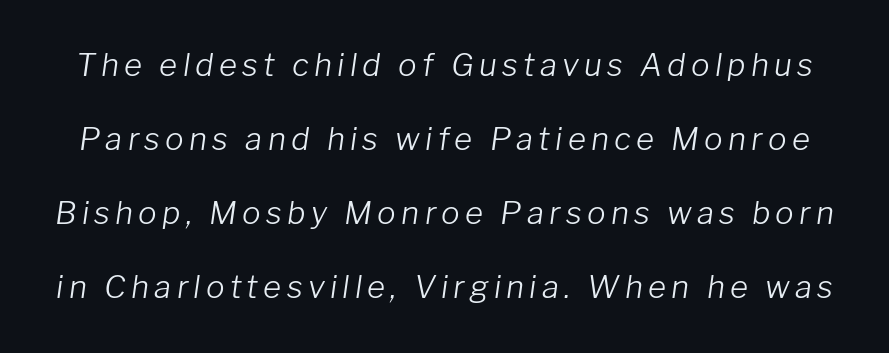
{"italic": "yes", "lean": "right", "slant_degrees": 8, "bold": "no", "weight": "light", "width": "normal", "stroke_contrast": "low", "x_height": "medium", "monospaced": "no", "underline": "no", "line_spacing": "loose", "line_spacing_ratio": 2.39, "glyph_px": 31}
